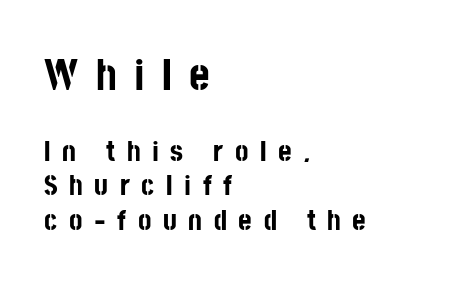
The image shows 44 px bold, condensed sans-serif type, upright; set left-aligned, line spacing 1.18x, unusually wide letter spacing (+0.4 em), not underlined; the first (top) block is 1.52x larger; low stroke contrast and a large x-height.
